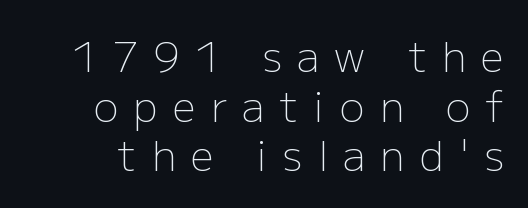
{"serif": "no", "italic": "no", "bold": "no", "weight": "light", "width": "normal", "stroke_contrast": "low", "x_height": "medium", "monospaced": "no", "underline": "no", "line_spacing_ratio": 1.21, "letter_spacing": "wide", "letter_spacing_em": 0.37, "glyph_px": 41}
